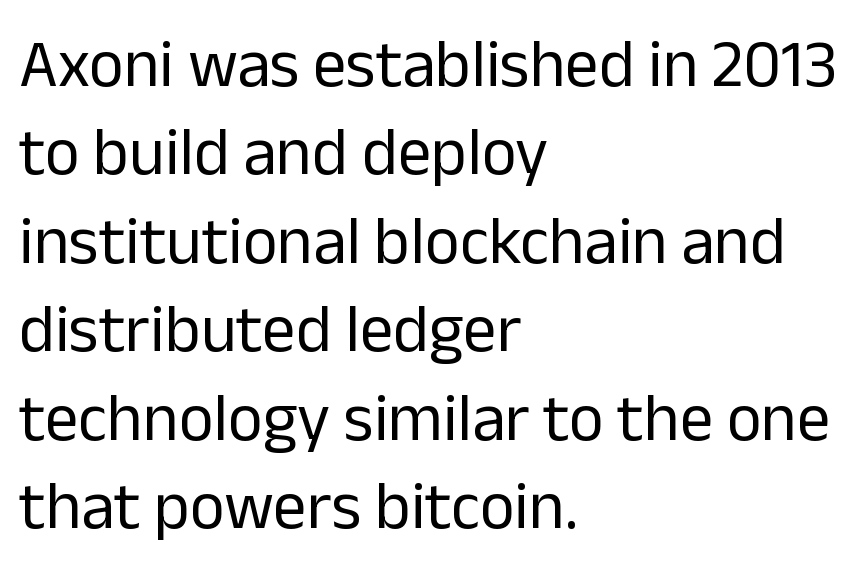
Q: Is the text bold? A: No.
Q: Is the text italic (slanted)? A: No, it is upright.
Q: Is the typeface a serif or a sans-serif typeface? A: Sans-serif.
Q: Is the text underlined? A: No.
Q: How is the paragraph aligned? A: Left-aligned.
Q: Is the spacing between letters normal or unusually wide? A: Normal.
Q: Is the spacing between lines tight, normal or loose? A: Normal.
Q: Width (condensed, normal, or wide)? A: Normal.
Q: Stroke contrast? A: Low.
Q: x-height? A: Medium.
Q: Monospaced? A: No.
